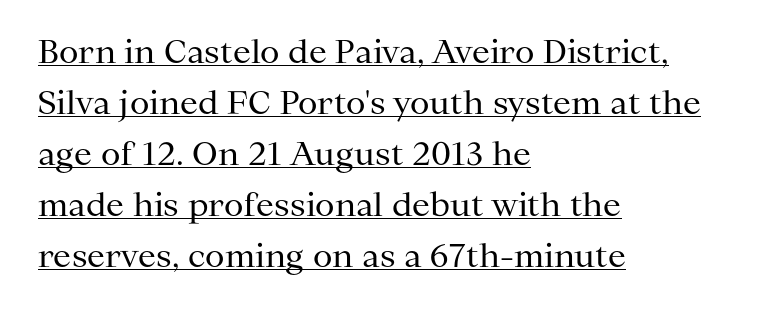
Descenders here cross a horizontal rule under the line. Summary of weight: not heavy and not bold. In terms of letterform style, serifs are clearly present. The rendering anchors every line to the left-hand side. Nobody touched the tracking dial on this one.
